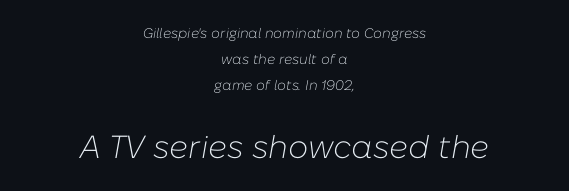
The lines are quadded center. The passage shown has conventional tracking throughout. The text carries the slant typical of an italic or oblique font. The space beneath each line is pristine and unruled.
